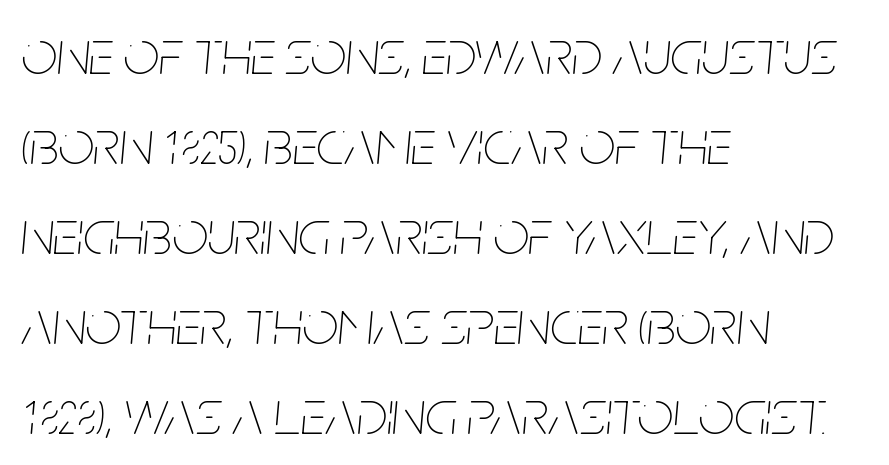
The image shows 63 px thin, condensed type, italic (leaning right); set left-aligned, normal line spacing (1.43x), normal letter spacing, not underlined; low stroke contrast and a large x-height.
